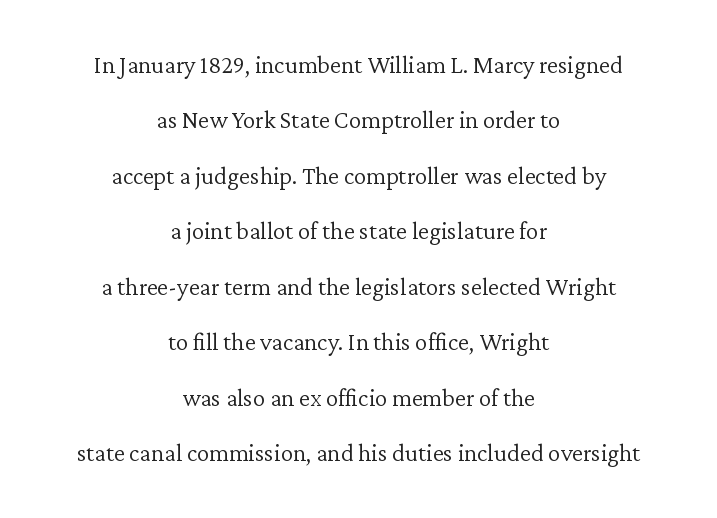
The image shows 25 px text type, upright; set centered, loose line spacing (2.22x), normal letter spacing, not underlined.
